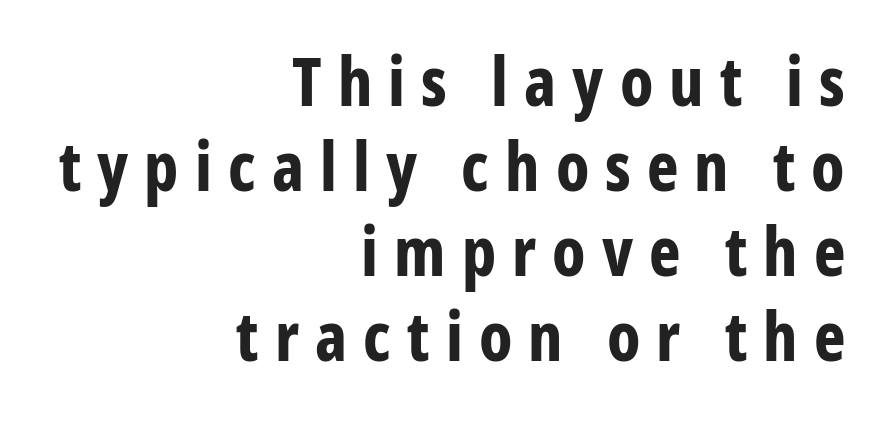
{"serif": "no", "italic": "no", "bold": "yes", "weight": "bold", "width": "condensed", "stroke_contrast": "low", "x_height": "medium", "monospaced": "no", "underline": "no", "align": "right", "line_spacing": "normal", "line_spacing_ratio": 1.27, "letter_spacing": "wide", "letter_spacing_em": 0.24, "glyph_px": 67}
